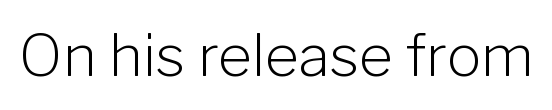
Q: Is the text bold? A: No.
Q: Is the text italic (slanted)? A: No, it is upright.
Q: Is the typeface a serif or a sans-serif typeface? A: Sans-serif.
Q: Is the text underlined? A: No.
Q: Is the spacing between letters normal or unusually wide? A: Normal.
Q: Width (condensed, normal, or wide)? A: Normal.
Q: Stroke contrast? A: Low.
Q: x-height? A: Medium.
Q: Monospaced? A: No.
